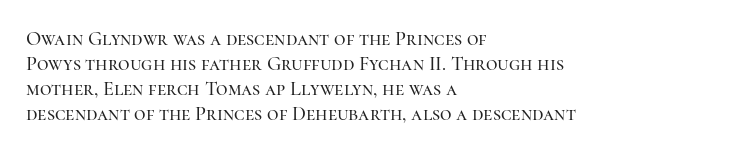
{"italic": "no", "underline": "no", "align": "left", "line_spacing": "normal", "line_spacing_ratio": 1.25, "letter_spacing": "normal", "letter_spacing_em": 0.0, "glyph_px": 20}
